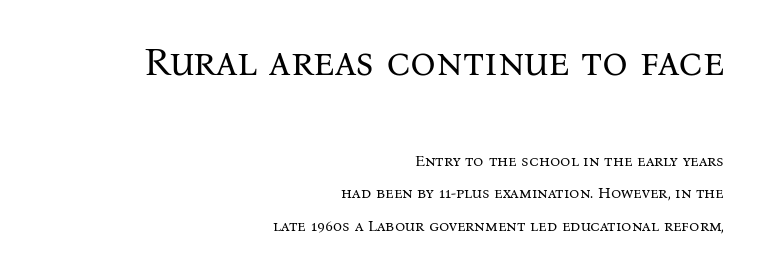
{"serif": "yes", "italic": "no", "bold": "no", "weight": "regular", "width": "normal", "stroke_contrast": "medium", "x_height": "medium", "monospaced": "no", "underline": "no", "align": "right", "line_spacing": "loose", "line_spacing_ratio": 2.04, "letter_spacing": "normal", "letter_spacing_em": 0.0, "larger_block": "first", "size_ratio": 2.5, "glyph_px": 40}
